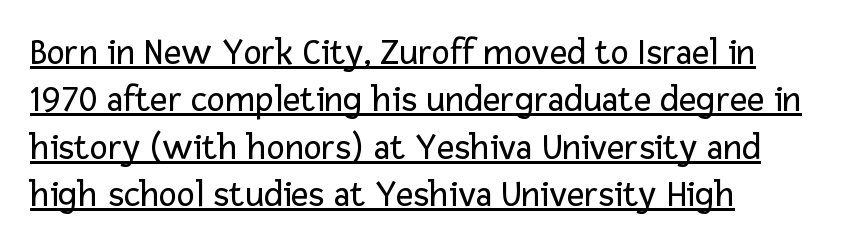
{"serif": "no", "italic": "no", "bold": "no", "weight": "regular", "width": "normal", "stroke_contrast": "low", "x_height": "medium", "monospaced": "no", "underline": "yes", "align": "left", "line_spacing": "normal", "line_spacing_ratio": 1.25, "letter_spacing": "normal", "letter_spacing_em": 0.0, "glyph_px": 38}
